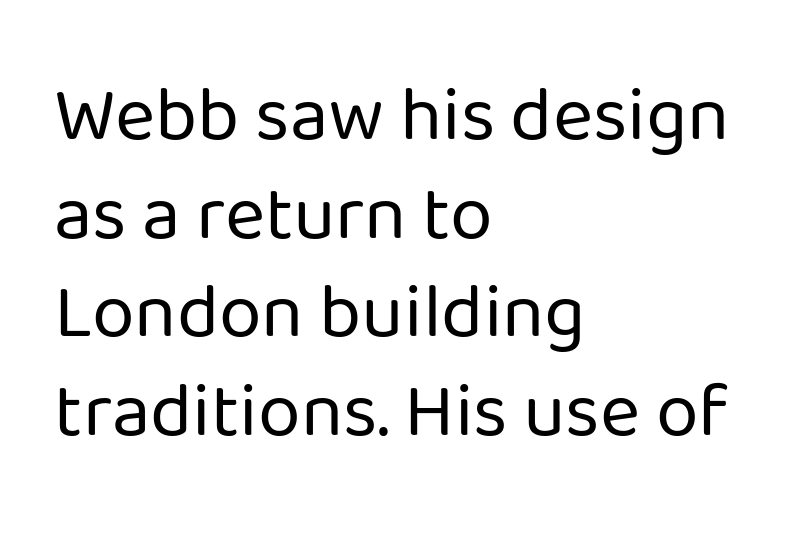
The image shows 77 px regular-weight sans-serif type, upright; set left-aligned, normal line spacing (1.28x), normal letter spacing, not underlined; low stroke contrast and a medium x-height.
